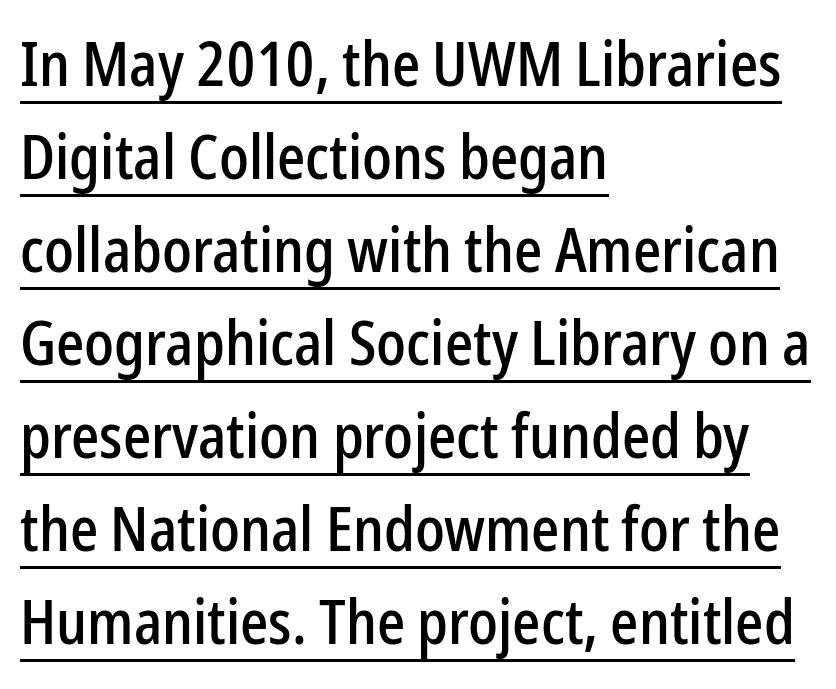
The image shows 62 px condensed sans-serif type, upright; set left-aligned, normal line spacing (1.5x), normal letter spacing, underlined; low stroke contrast and a medium x-height.
